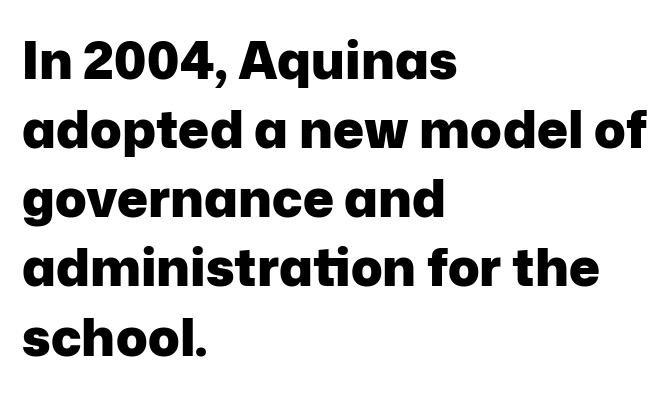
Leftover space on each line is placed entirely after the last word. The designer left line spacing at the default. Every stem runs plumb, perpendicular to the baseline. The letters advance in unequal steps, a hallmark of proportional type. This rendering features lettering with no underline.
